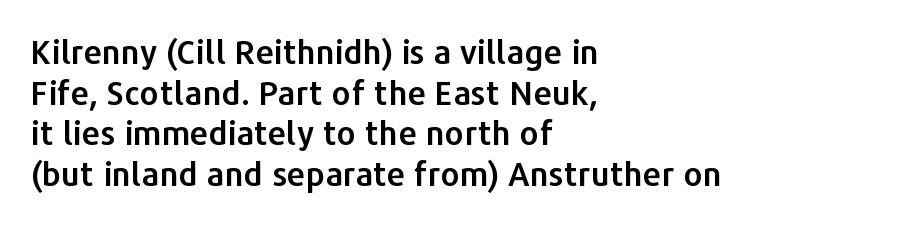
Look at the tracking — it's just the regular setting, nothing added. Any mark beneath the type? The region is blank. Short and long lines alike share a common starting point at left. Tall strokes in this sample are plumb rather than angled.
